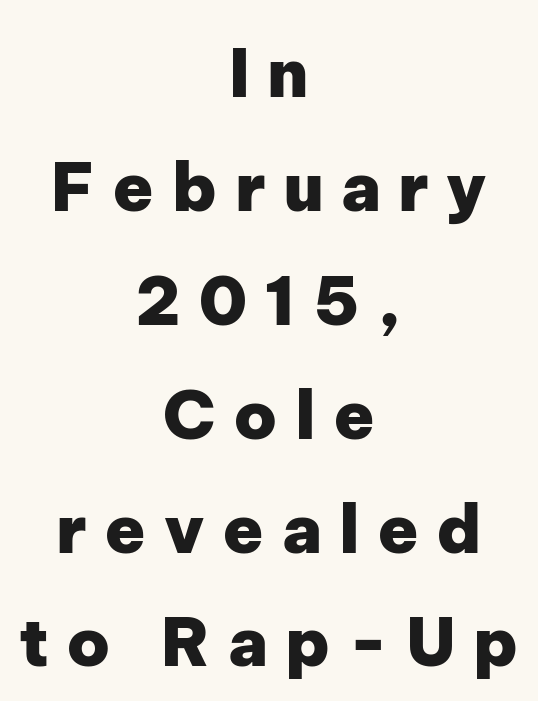
The image shows 67 px heavy sans-serif type, upright; set centered, normal line spacing (1.7x), unusually wide letter spacing (+0.26 em), not underlined; low stroke contrast and a medium x-height.
